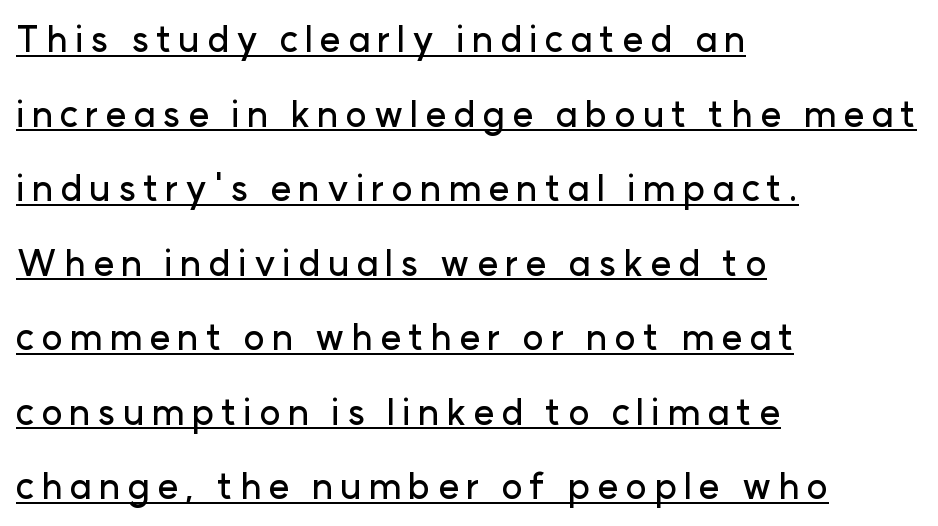
Q: Is the text italic (slanted)? A: No, it is upright.
Q: Is the typeface a serif or a sans-serif typeface? A: Sans-serif.
Q: Is the text underlined? A: Yes.
Q: How is the paragraph aligned? A: Left-aligned.
Q: Is the spacing between lines tight, normal or loose? A: Loose.
Q: Width (condensed, normal, or wide)? A: Normal.
Q: Stroke contrast? A: Low.
Q: x-height? A: Medium.
Q: Monospaced? A: No.
